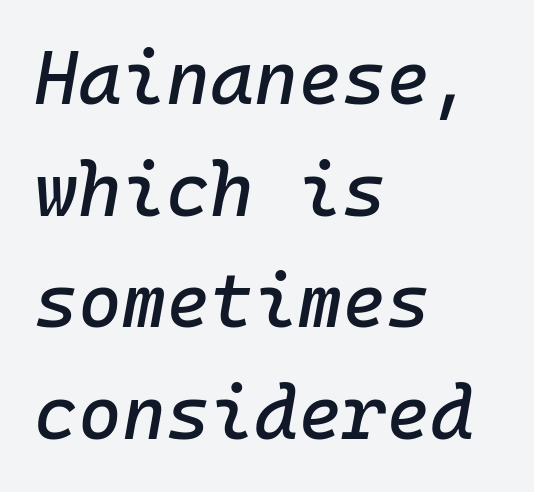
A clean baseline with only descenders dipping below it. Teacher's note: observe the even left margin — that is flush-left alignment. Looks like terminal output: every glyph gets an equal slot. You can tell it's italic because the verticals aren't actually vertical.
